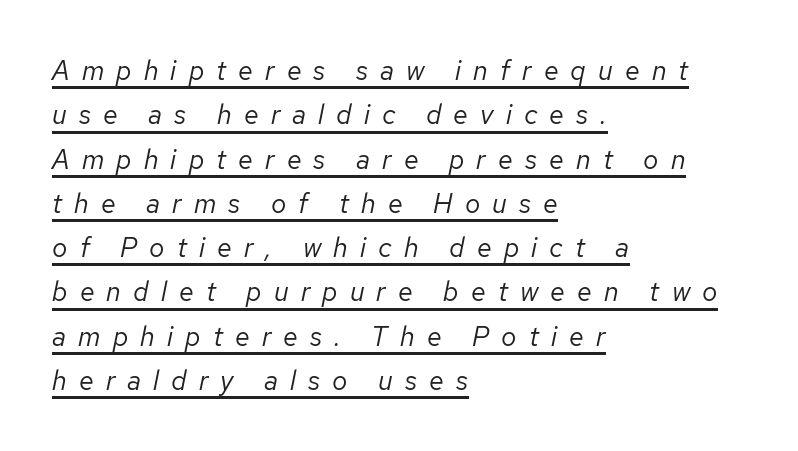
{"italic": "yes", "lean": "right", "slant_degrees": 12, "bold": "no", "underline": "yes", "align": "left", "line_spacing": "normal", "line_spacing_ratio": 1.64, "letter_spacing": "wide", "letter_spacing_em": 0.45, "glyph_px": 27}
